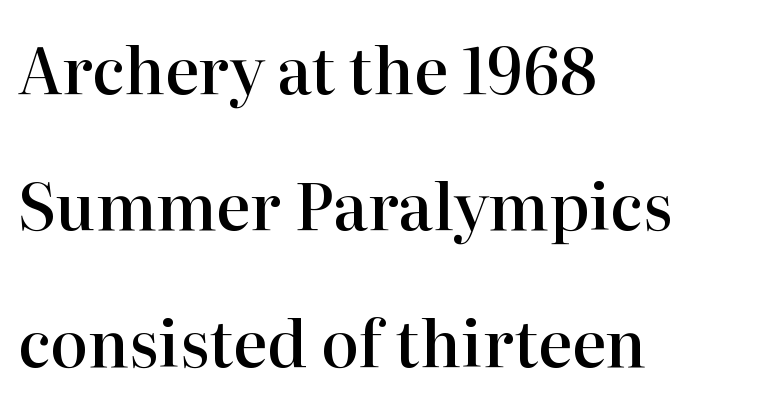
You could fit nearly another row in the gap between these rows. Font category for this specimen: serif. The gaps between neighbouring characters are ordinary and unremarkable. Ordinary non-slanted type is in use. The characters look somewhat weighty, a semibold short of true bold. Rule under the text: the space is simply empty.
